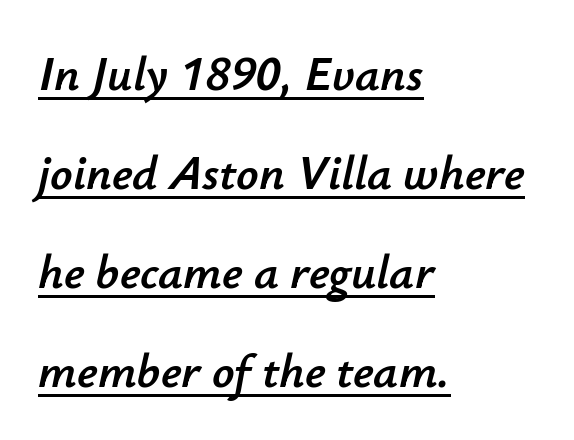
Q: Is the text italic (slanted)? A: Yes, it leans right by about 12 degrees.
Q: Is the text underlined? A: Yes.
Q: How is the paragraph aligned? A: Left-aligned.
Q: Is the spacing between letters normal or unusually wide? A: Normal.
Q: Is the spacing between lines tight, normal or loose? A: Loose.
Q: Width (condensed, normal, or wide)? A: Normal.
Q: Stroke contrast? A: Low.
Q: x-height? A: Small.
Q: Monospaced? A: No.
